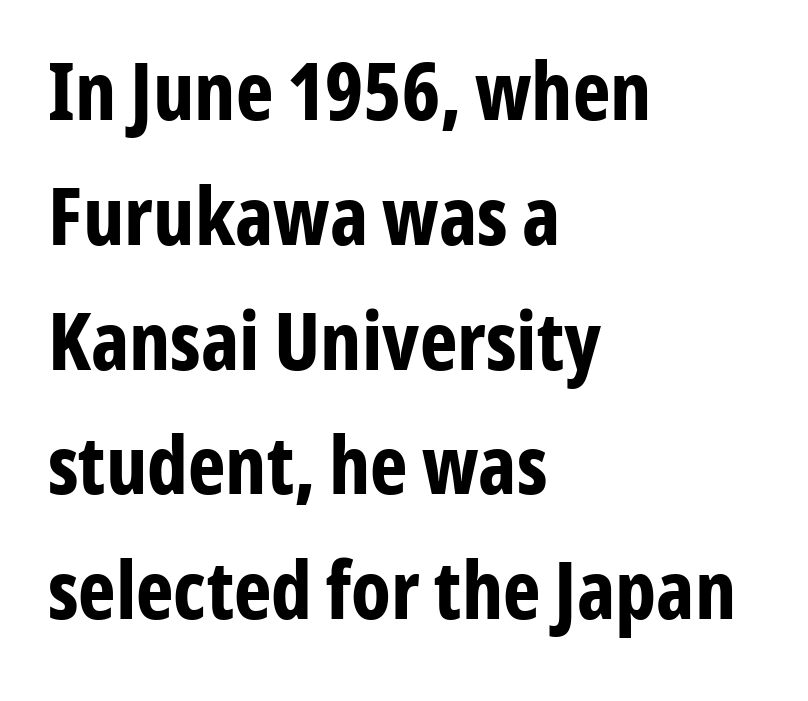
The image shows 80 px bold, condensed sans-serif type, upright; set left-aligned, normal line spacing (1.56x), normal letter spacing, not underlined; low stroke contrast and a medium x-height.
